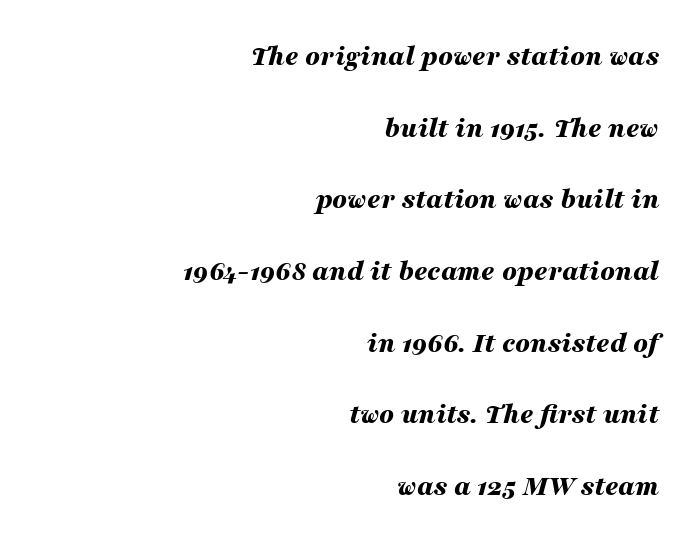
Q: Is the text bold? A: Yes.
Q: Is the text italic (slanted)? A: Yes, it leans right by about 16 degrees.
Q: Is the text underlined? A: No.
Q: How is the paragraph aligned? A: Right-aligned.
Q: Is the spacing between letters normal or unusually wide? A: Normal.
Q: Is the spacing between lines tight, normal or loose? A: Loose.
Q: Width (condensed, normal, or wide)? A: Wide.
Q: Stroke contrast? A: Medium.
Q: x-height? A: Medium.
Q: Monospaced? A: No.
